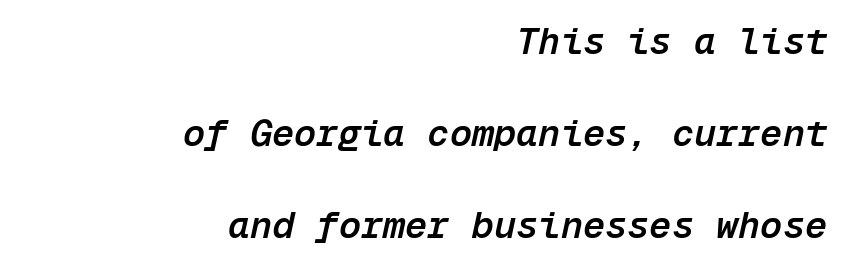
Every row of glyphs terminates at an identical x-position on the right. Weight: semibold (demi). Yep, that's italic — everything's leaning. These lines are rendered in a fixed-pitch font. You could call the tracking neutral — neither tight nor loose. The gap between lines stays unmarked.
